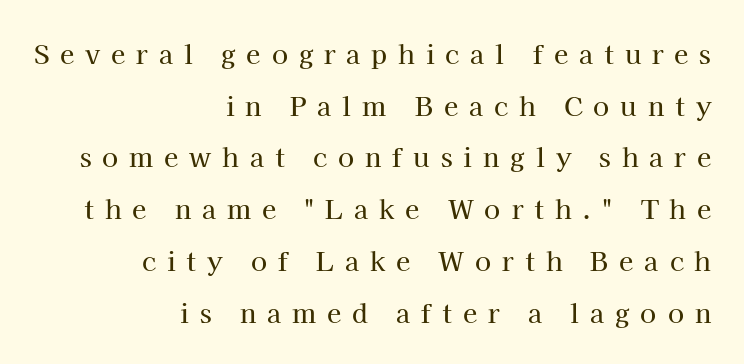
Horizontal alignment here is rightward, an uncommon choice for prose. Ordinary non-slanted type is in use. The gap between lines stays unmarked. Regarding leading, the lines here are spaced well apart. Someone cranked the tracking dial way up on this one.
